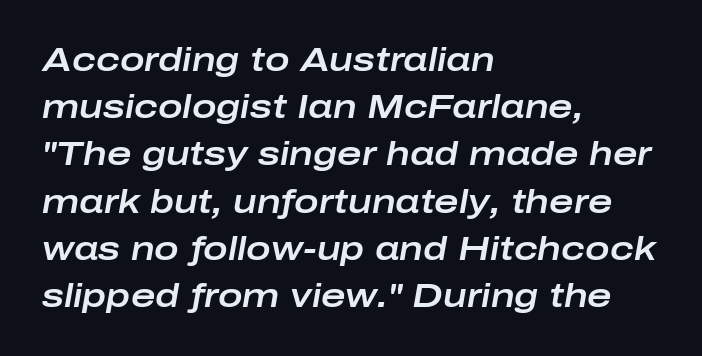
The image shows 33 px wide type, italic (leaning right); set left-aligned, normal line spacing (1.43x), normal letter spacing, not underlined; low stroke contrast and a medium x-height.
